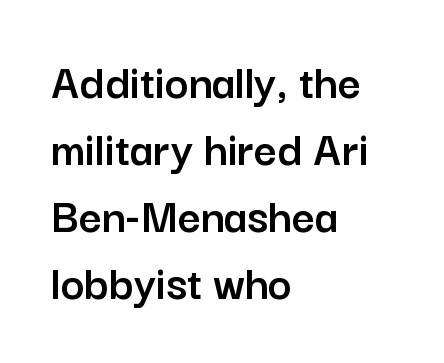
{"serif": "no", "italic": "no", "width": "normal", "stroke_contrast": "low", "x_height": "medium", "monospaced": "no", "underline": "no", "align": "left", "line_spacing": "normal", "line_spacing_ratio": 1.34, "letter_spacing": "normal", "letter_spacing_em": 0.0, "glyph_px": 50}
